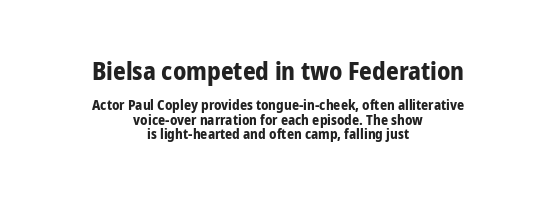
Emphasis by weight is at full strength: bold. Bigger letters appear in the top chunk; the bottom chunk is reduced. Nothing unusual about the tracking: characters are spaced as the font intends. This sample trades vertical openness for compactness between lines.
